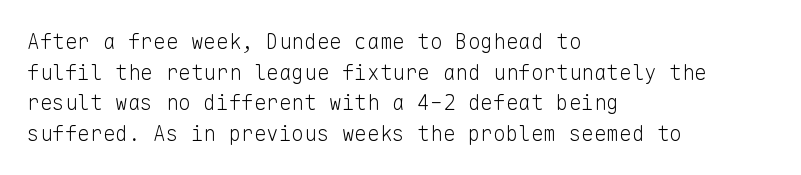
{"italic": "no", "bold": "no", "underline": "no", "align": "left", "line_spacing": "normal", "line_spacing_ratio": 1.46, "letter_spacing": "normal", "letter_spacing_em": 0.0, "glyph_px": 21}
